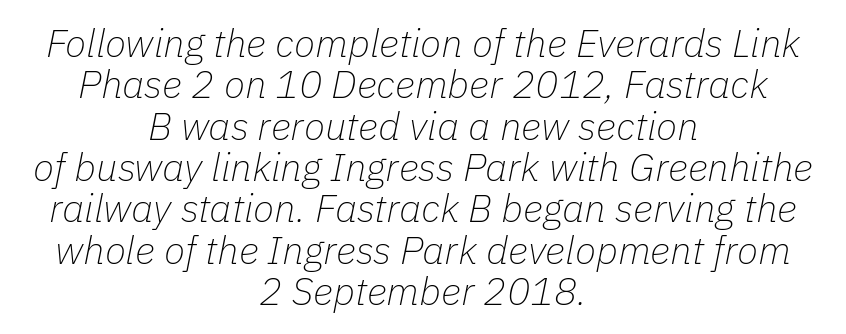
The image shows 39 px thin type, italic (leaning right); set centered, tight line spacing (1.06x), normal letter spacing, not underlined; low stroke contrast and a medium x-height.
